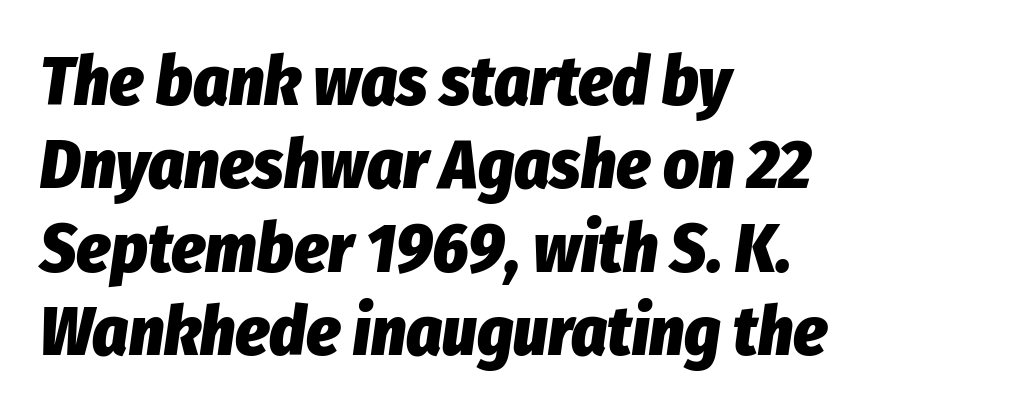
Its strokes are broad and dark, the hallmark of bold type. Characters are canted at an angle relative to the baseline's perpendicular. The face used here is proportionally spaced, like ordinary book or web type. The strip under each line holds only bare page. The text block is weighted toward the left margin, trailing off unevenly rightward.
